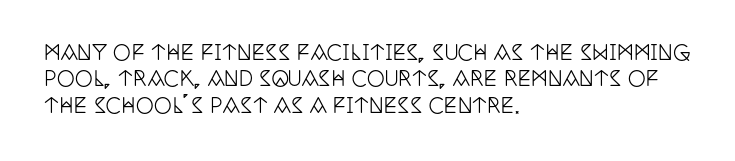
The image shows 20 px text type, upright; set left-aligned, normal line spacing (1.32x), normal letter spacing, not underlined.
